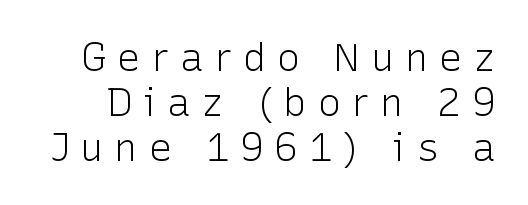
{"serif": "no", "italic": "no", "bold": "no", "weight": "light", "width": "normal", "stroke_contrast": "low", "x_height": "medium", "monospaced": "no", "underline": "no", "line_spacing_ratio": 1.16, "letter_spacing": "wide", "letter_spacing_em": 0.28, "glyph_px": 39}
